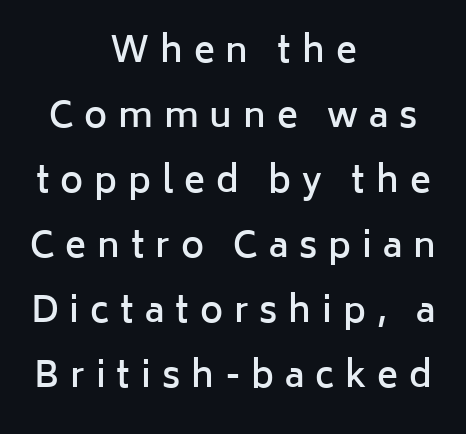
Q: Is the text bold? A: Semi-bold.
Q: Is the text italic (slanted)? A: No, it is upright.
Q: Is the typeface a serif or a sans-serif typeface? A: Sans-serif.
Q: Is the text underlined? A: No.
Q: How is the paragraph aligned? A: Centered.
Q: Is the spacing between letters normal or unusually wide? A: Unusually wide.
Q: Width (condensed, normal, or wide)? A: Normal.
Q: Stroke contrast? A: Low.
Q: x-height? A: Medium.
Q: Monospaced? A: No.
